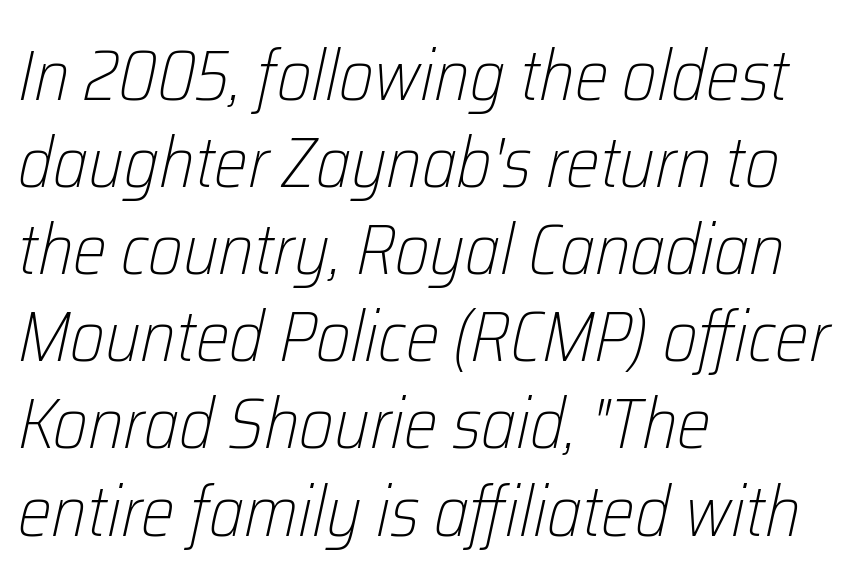
{"italic": "yes", "lean": "right", "slant_degrees": 12, "bold": "no", "weight": "light", "width": "condensed", "stroke_contrast": "low", "x_height": "medium", "monospaced": "no", "underline": "no", "align": "left", "line_spacing_ratio": 1.21, "letter_spacing": "normal", "letter_spacing_em": 0.0, "glyph_px": 72}
